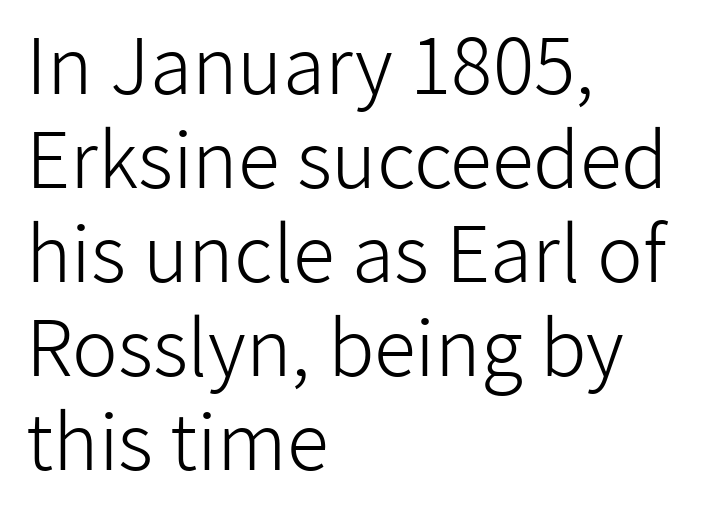
Q: Is the text bold? A: No.
Q: Is the text italic (slanted)? A: No, it is upright.
Q: Is the typeface a serif or a sans-serif typeface? A: Sans-serif.
Q: Is the text underlined? A: No.
Q: How is the paragraph aligned? A: Left-aligned.
Q: Is the spacing between letters normal or unusually wide? A: Normal.
Q: Width (condensed, normal, or wide)? A: Normal.
Q: Stroke contrast? A: Low.
Q: x-height? A: Medium.
Q: Monospaced? A: No.
